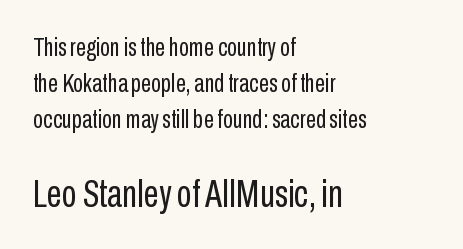
The compositor pushed each line to the left boundary. The letters stand upright; this is a roman face. These lines keep a tight, regular rhythm from letter to letter. Bold? No — there's no thickening of the strokes.
